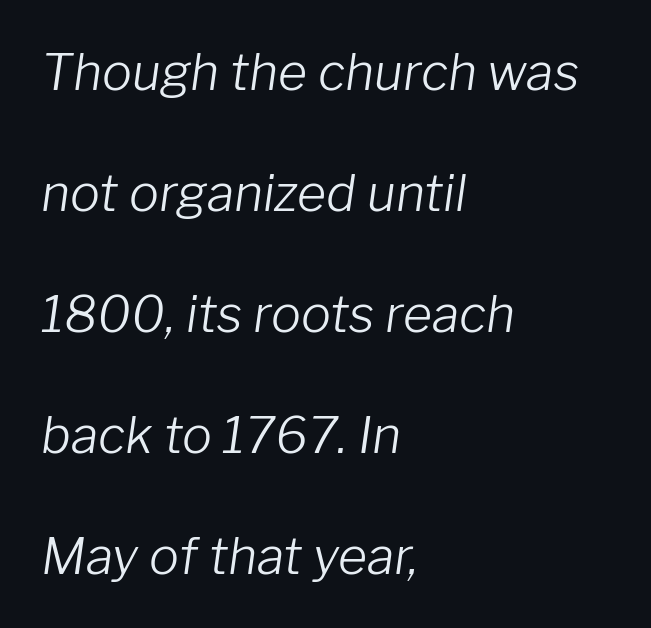
The rendering uses natural spacing where letterforms have individual widths. Letter spacing: default. Descender tails drop into unmarked territory. Each new line begins a long way beneath the previous one. Heaviness? Minimal to ordinary, like unemphasized prose.
